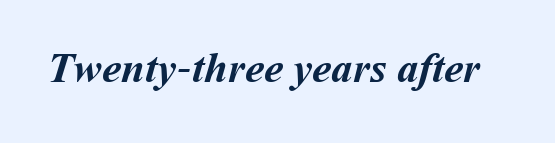
{"bold": "yes", "weight": "semibold", "width": "normal", "stroke_contrast": "medium", "x_height": "medium", "monospaced": "no", "underline": "no", "letter_spacing": "normal", "letter_spacing_em": 0.0, "glyph_px": 43}
